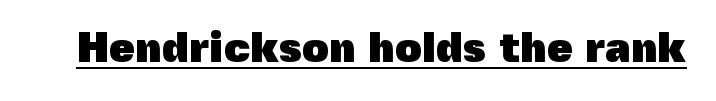
Q: Is the text bold? A: Yes.
Q: Is the text italic (slanted)? A: No, it is upright.
Q: Is the typeface a serif or a sans-serif typeface? A: Sans-serif.
Q: Is the text underlined? A: Yes.
Q: Is the spacing between letters normal or unusually wide? A: Normal.
Q: Width (condensed, normal, or wide)? A: Normal.
Q: x-height? A: Medium.
Q: Monospaced? A: No.
